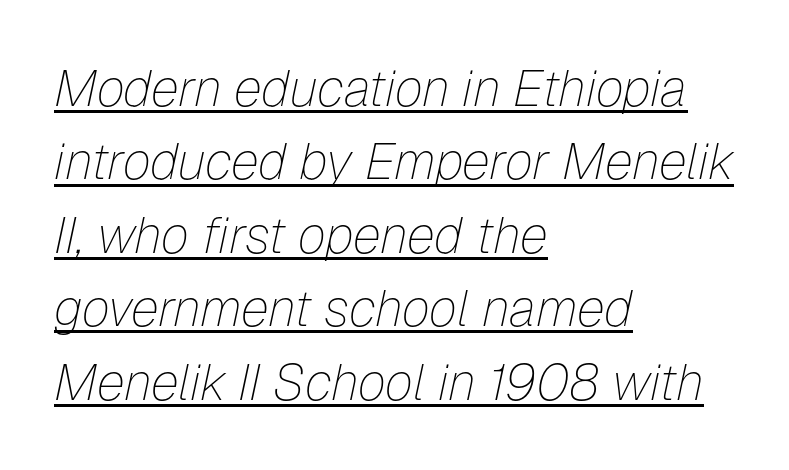
Is there much room between lines? A standard amount, neither cramped nor airy. In CSS terms this would be text-align: left. Ink coverage per letter is moderate at most. Each line of the rendering has a horizontal stroke beneath the glyphs. Tall strokes in this sample are angled rather than plumb. Varying glyph widths throughout — classic text-font behaviour.
